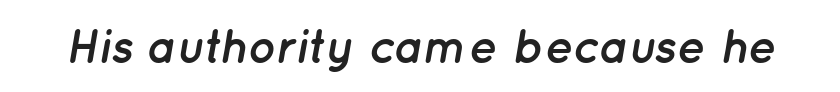
{"italic": "yes", "lean": "right", "slant_degrees": 12, "bold": "yes", "weight": "semibold", "width": "normal", "stroke_contrast": "low", "x_height": "medium", "monospaced": "no", "underline": "no", "letter_spacing": "normal", "letter_spacing_em": 0.0, "glyph_px": 47}
